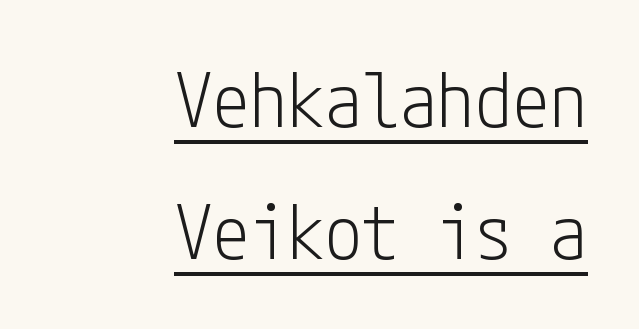
Q: Is the text bold? A: No.
Q: Is the text italic (slanted)? A: No, it is upright.
Q: Is the typeface a serif or a sans-serif typeface? A: Sans-serif.
Q: Is the text underlined? A: Yes.
Q: How is the paragraph aligned? A: Right-aligned.
Q: Is the spacing between letters normal or unusually wide? A: Normal.
Q: Width (condensed, normal, or wide)? A: Condensed.
Q: Stroke contrast? A: Low.
Q: x-height? A: Medium.
